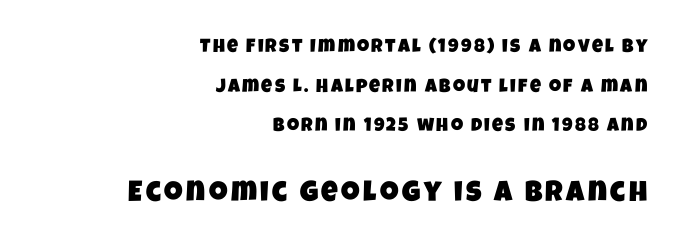
{"serif": "no", "width": "condensed", "stroke_contrast": "low", "x_height": "large", "monospaced": "no", "underline": "no", "align": "right", "line_spacing": "loose", "line_spacing_ratio": 2.08, "larger_block": "second", "size_ratio": 1.53, "glyph_px": 29}
